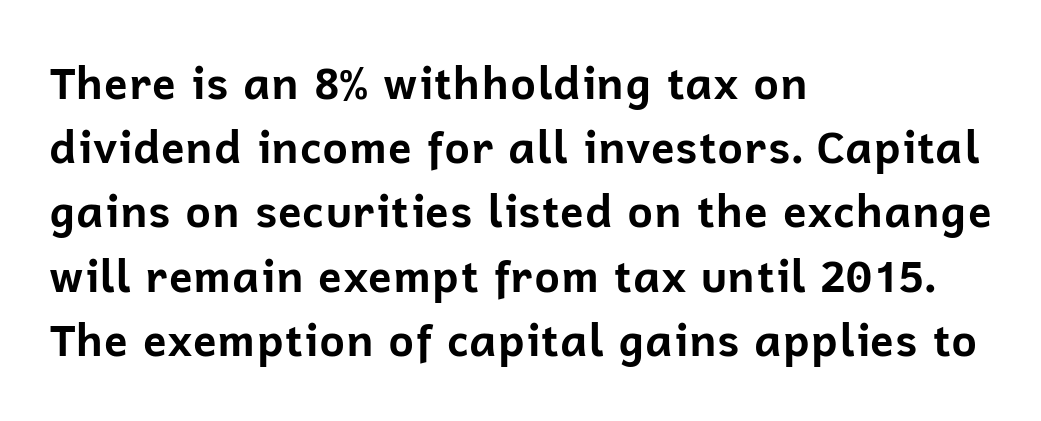
Q: Is the text bold? A: Yes.
Q: Is the text italic (slanted)? A: No, it is upright.
Q: Is the typeface a serif or a sans-serif typeface? A: Sans-serif.
Q: Is the text underlined? A: No.
Q: How is the paragraph aligned? A: Left-aligned.
Q: Is the spacing between letters normal or unusually wide? A: Normal.
Q: Is the spacing between lines tight, normal or loose? A: Normal.
Q: Width (condensed, normal, or wide)? A: Normal.
Q: Stroke contrast? A: Low.
Q: x-height? A: Medium.
Q: Monospaced? A: No.
